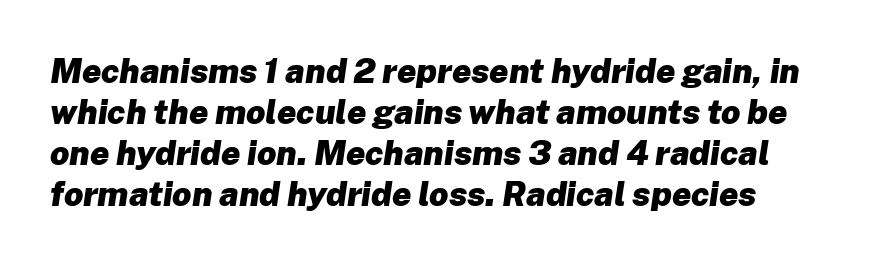
Q: Is the text bold? A: Yes.
Q: Is the text italic (slanted)? A: Yes, it leans right by about 8 degrees.
Q: Is the text underlined? A: No.
Q: How is the paragraph aligned? A: Left-aligned.
Q: Is the spacing between letters normal or unusually wide? A: Normal.
Q: Width (condensed, normal, or wide)? A: Normal.
Q: Stroke contrast? A: Low.
Q: x-height? A: Medium.
Q: Monospaced? A: No.
